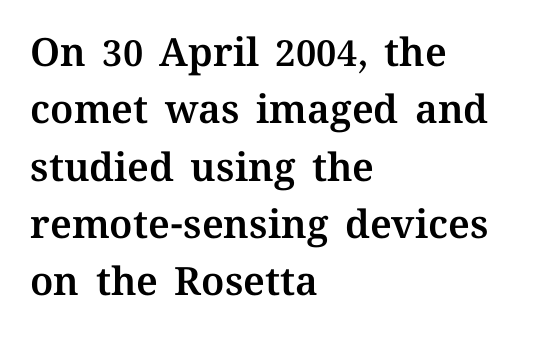
The image shows 39 px text type, upright; set left-aligned, normal line spacing (1.47x), normal letter spacing, not underlined; medium stroke contrast and a medium x-height.
